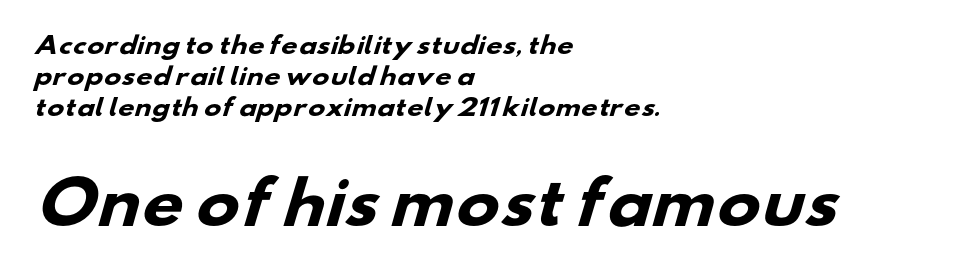
Q: Is the text bold? A: Yes.
Q: Is the typeface a serif or a sans-serif typeface? A: Sans-serif.
Q: Is the text underlined? A: No.
Q: How is the paragraph aligned? A: Left-aligned.
Q: Is the spacing between letters normal or unusually wide? A: Normal.
Q: Is the spacing between lines tight, normal or loose? A: Normal.
Q: Which block of text is set in a larger size, the first (top) or the second (bottom)? A: The second (bottom) one.
Q: Width (condensed, normal, or wide)? A: Wide.
Q: Stroke contrast? A: Low.
Q: x-height? A: Small.
Q: Monospaced? A: No.
